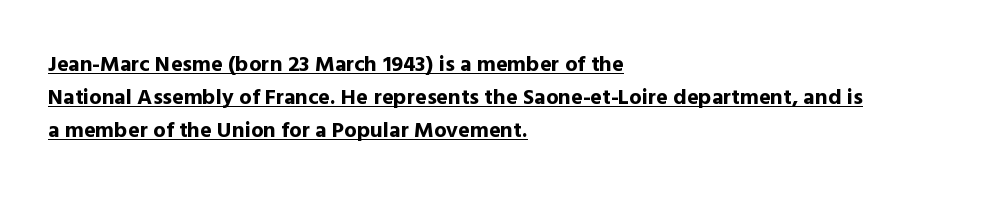
In terms of posture, this sample is upright. Check the space under the baseline: a stroke is drawn there. Reading down the block, your eye returns to a fixed left position each line. Plenty of ink on the page — the face is bold.
